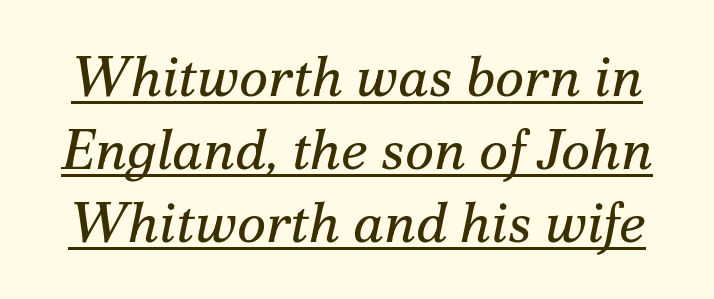
Q: Is the text bold? A: No.
Q: Is the text italic (slanted)? A: Yes, it leans right by about 12 degrees.
Q: Is the typeface a serif or a sans-serif typeface? A: Serif.
Q: Is the text underlined? A: Yes.
Q: Is the spacing between letters normal or unusually wide? A: Normal.
Q: Is the spacing between lines tight, normal or loose? A: Normal.
Q: Width (condensed, normal, or wide)? A: Normal.
Q: Stroke contrast? A: Medium.
Q: x-height? A: Small.
Q: Monospaced? A: No.
